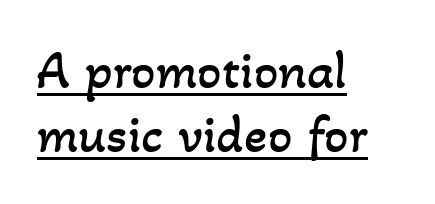
{"bold": "no", "weight": "regular", "width": "normal", "stroke_contrast": "low", "x_height": "small", "monospaced": "no", "underline": "yes", "align": "left", "line_spacing_ratio": 1.19, "letter_spacing": "normal", "letter_spacing_em": 0.0, "glyph_px": 54}
